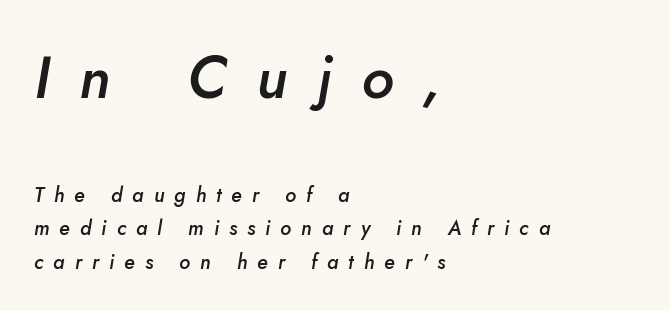
Q: Is the text bold? A: Semi-bold.
Q: Is the text italic (slanted)? A: Yes, it leans right by about 5 degrees.
Q: Is the text underlined? A: No.
Q: How is the paragraph aligned? A: Left-aligned.
Q: Is the spacing between letters normal or unusually wide? A: Unusually wide.
Q: Is the spacing between lines tight, normal or loose? A: Normal.
Q: Which block of text is set in a larger size, the first (top) or the second (bottom)? A: The first (top) one.
Q: Width (condensed, normal, or wide)? A: Normal.
Q: Stroke contrast? A: Low.
Q: x-height? A: Small.
Q: Monospaced? A: No.
